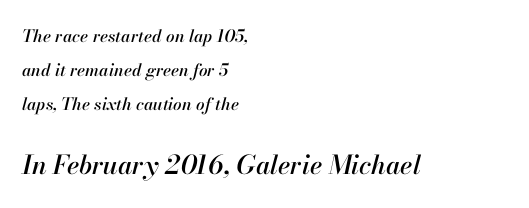
{"italic": "yes", "lean": "right", "slant_degrees": 13, "underline": "no", "align": "left", "line_spacing": "loose", "line_spacing_ratio": 1.99, "letter_spacing": "normal", "letter_spacing_em": 0.0, "larger_block": "second", "size_ratio": 1.53, "glyph_px": 26}
